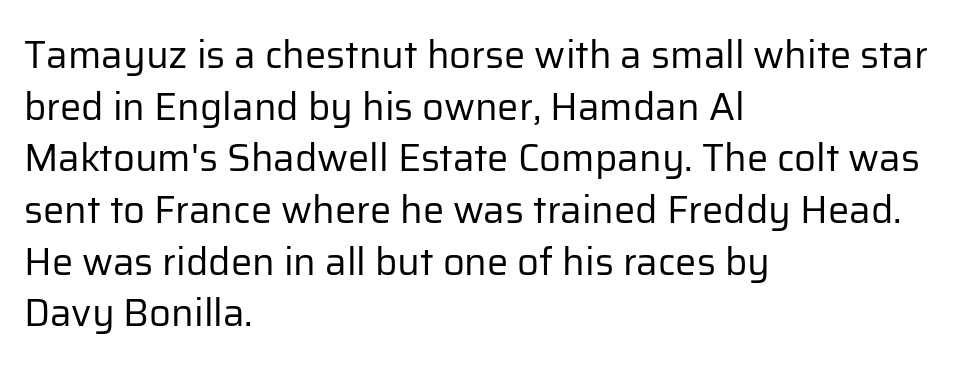
The image shows 38 px regular-weight sans-serif type, upright; set left-aligned, normal line spacing (1.36x), normal letter spacing, not underlined; low stroke contrast and a medium x-height.
